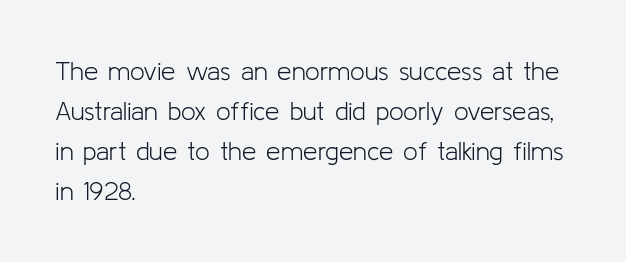
Q: Is the text bold? A: No.
Q: Is the text italic (slanted)? A: No, it is upright.
Q: Is the text underlined? A: No.
Q: How is the paragraph aligned? A: Left-aligned.
Q: Is the spacing between letters normal or unusually wide? A: Normal.
Q: Is the spacing between lines tight, normal or loose? A: Normal.
